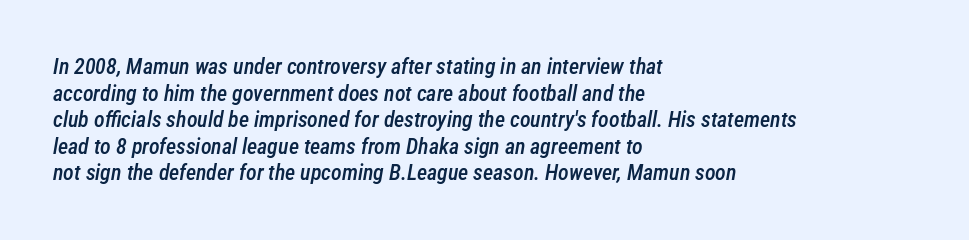
Q: Is the text bold? A: Semi-bold.
Q: Is the text italic (slanted)? A: Yes, it leans right by about 12 degrees.
Q: Is the text underlined? A: No.
Q: How is the paragraph aligned? A: Left-aligned.
Q: Is the spacing between letters normal or unusually wide? A: Normal.
